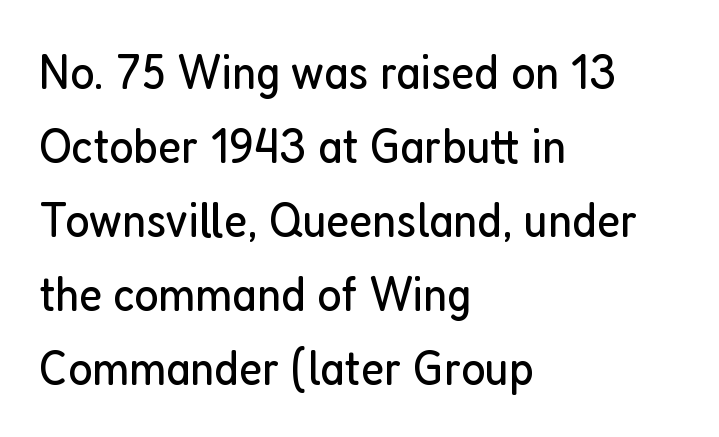
{"serif": "no", "italic": "no", "bold": "no", "weight": "regular", "width": "condensed", "stroke_contrast": "low", "x_height": "medium", "monospaced": "no", "underline": "no", "align": "left", "line_spacing": "normal", "line_spacing_ratio": 1.45, "letter_spacing": "normal", "letter_spacing_em": 0.0, "glyph_px": 51}
